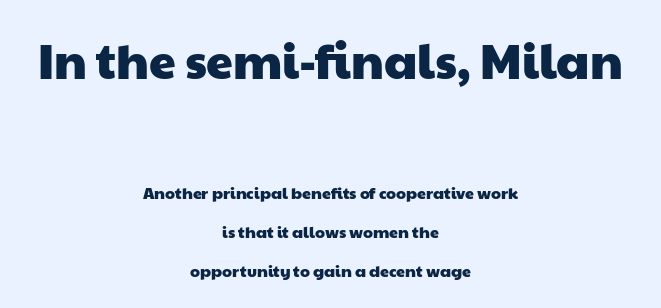
{"serif": "no", "width": "wide", "stroke_contrast": "low", "x_height": "medium", "monospaced": "no", "underline": "no", "align": "center", "line_spacing": "loose", "line_spacing_ratio": 2.45, "letter_spacing": "normal", "letter_spacing_em": 0.0, "larger_block": "first", "size_ratio": 3.0, "glyph_px": 48}
